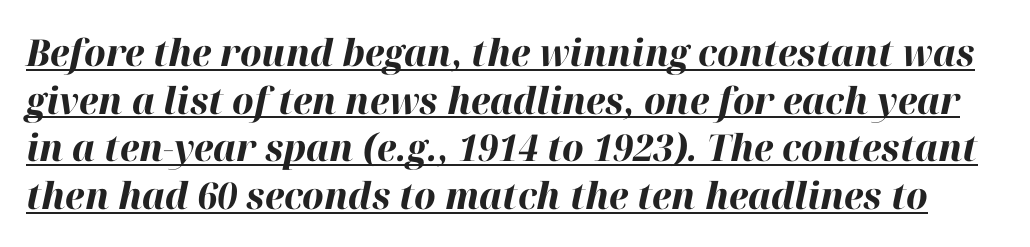
A typesetter would call this proportional, since set widths differ per character. Quick note: italic. Compared with typical paragraphs, the rows here are spaced about the same. Set as a true bold cut, around the 700 mark. Characters follow at the spacing the type designer built in.
